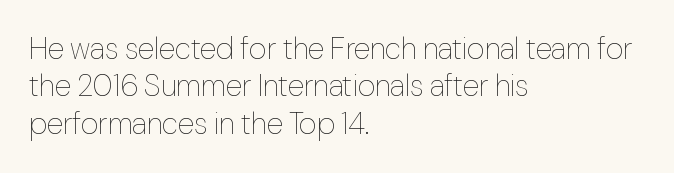
The image shows 30 px thin type, upright; set left-aligned, normal line spacing (1.25x), normal letter spacing, not underlined; low stroke contrast and a medium x-height.
